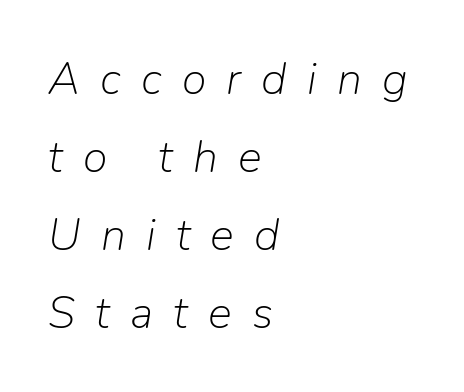
The image shows 45 px light type, italic (leaning right); set left-aligned, line spacing 1.73x, unusually wide letter spacing (+0.45 em), not underlined; low stroke contrast and a medium x-height.
